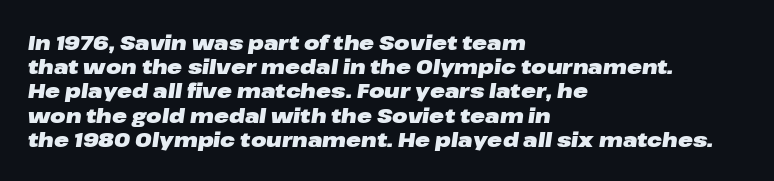
Q: Is the text bold? A: Yes.
Q: Is the text italic (slanted)? A: Yes, it leans right by about 8 degrees.
Q: Is the text underlined? A: No.
Q: How is the paragraph aligned? A: Left-aligned.
Q: Is the spacing between letters normal or unusually wide? A: Normal.
